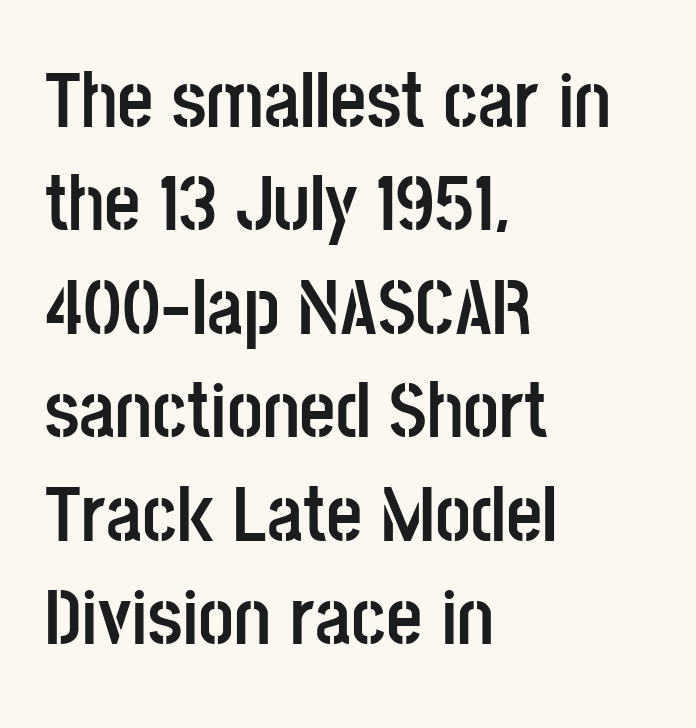
{"serif": "no", "italic": "no", "bold": "yes", "weight": "semibold", "width": "condensed", "stroke_contrast": "low", "x_height": "large", "monospaced": "no", "underline": "no", "align": "left", "line_spacing": "normal", "line_spacing_ratio": 1.31, "letter_spacing": "normal", "letter_spacing_em": 0.0, "glyph_px": 79}
